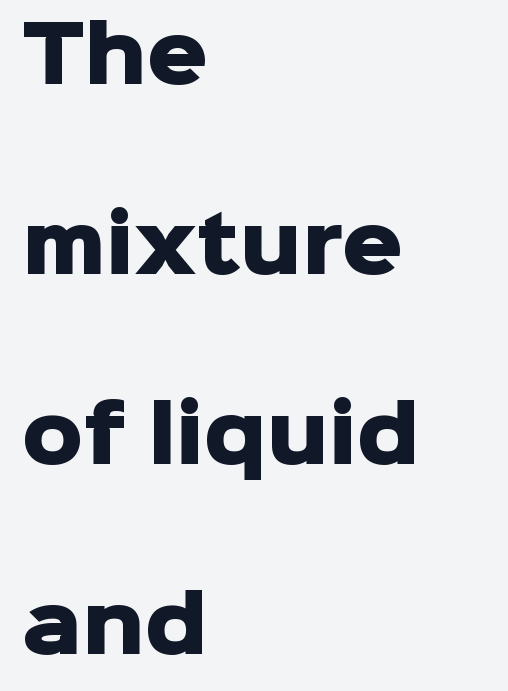
Q: Is the text bold? A: Yes.
Q: Is the text italic (slanted)? A: No, it is upright.
Q: Is the typeface a serif or a sans-serif typeface? A: Sans-serif.
Q: Is the text underlined? A: No.
Q: How is the paragraph aligned? A: Left-aligned.
Q: Is the spacing between letters normal or unusually wide? A: Normal.
Q: Is the spacing between lines tight, normal or loose? A: Loose.
Q: Width (condensed, normal, or wide)? A: Normal.
Q: Stroke contrast? A: Low.
Q: x-height? A: Medium.
Q: Monospaced? A: No.
